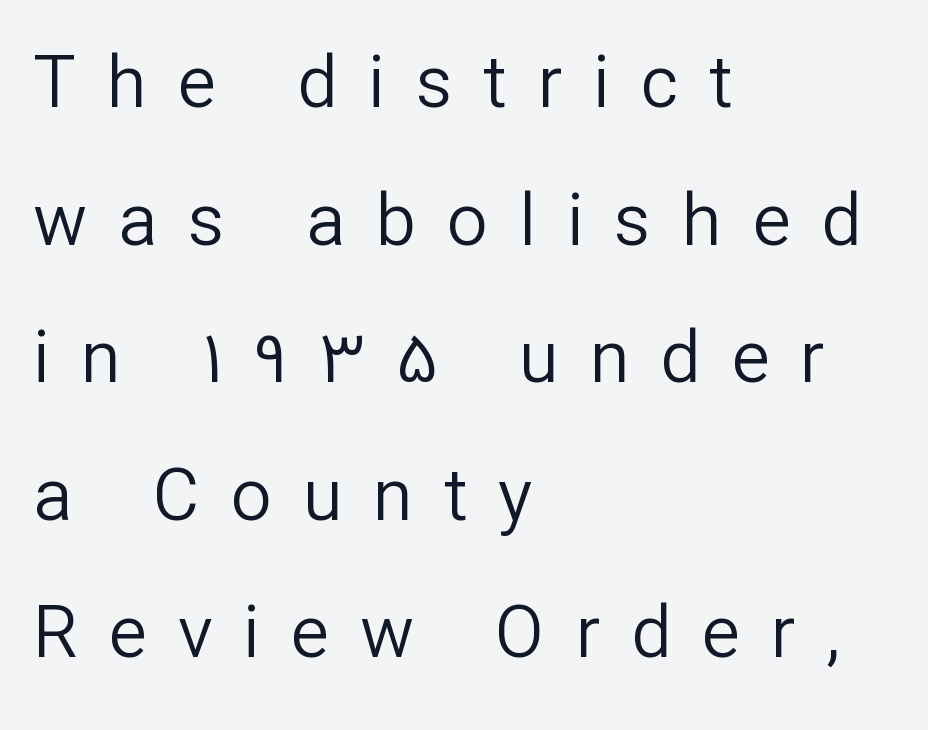
{"serif": "no", "italic": "no", "bold": "no", "weight": "regular", "width": "normal", "stroke_contrast": "low", "x_height": "medium", "monospaced": "no", "underline": "no", "align": "left", "line_spacing": "loose", "line_spacing_ratio": 1.91, "letter_spacing": "wide", "letter_spacing_em": 0.43, "glyph_px": 72}
